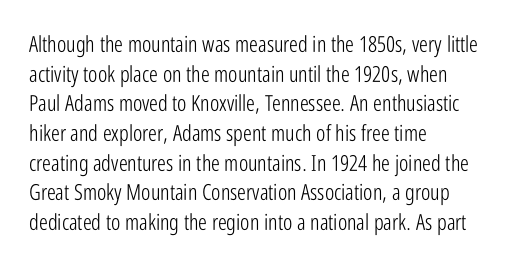
Unmarked baselines from the first word to the last. The designer left line spacing at the default. The rendering anchors every line to the left-hand side. The gaps between neighbouring characters are ordinary and unremarkable. The type sits square on the baseline with zero lean.
